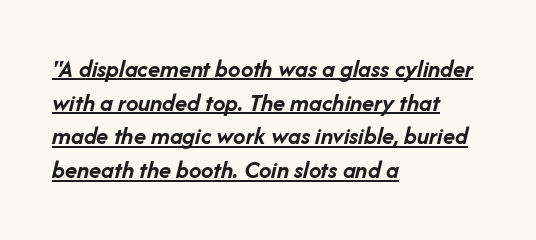
Q: Is the text bold? A: Yes.
Q: Is the text italic (slanted)? A: Yes, it leans right by about 14 degrees.
Q: Is the text underlined? A: Yes.
Q: How is the paragraph aligned? A: Left-aligned.
Q: Is the spacing between letters normal or unusually wide? A: Normal.
Q: Is the spacing between lines tight, normal or loose? A: Normal.
